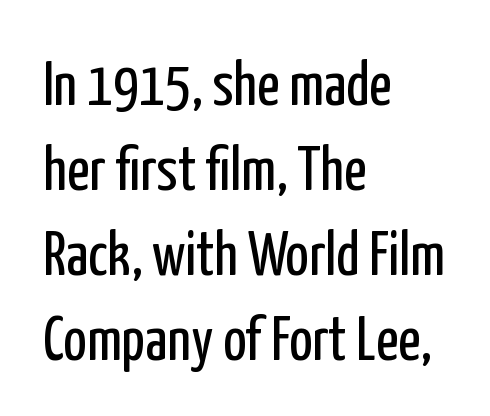
The image shows 62 px regular-weight, condensed sans-serif type, upright; set left-aligned, normal line spacing (1.37x), normal letter spacing, not underlined; low stroke contrast and a medium x-height.
